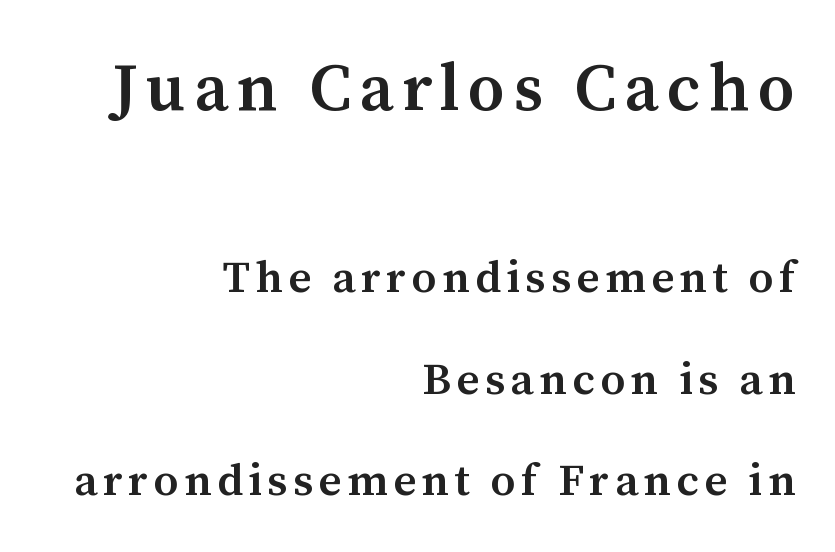
Q: Is the text bold? A: Semi-bold.
Q: Is the text italic (slanted)? A: No, it is upright.
Q: Is the typeface a serif or a sans-serif typeface? A: Serif.
Q: Is the text underlined? A: No.
Q: How is the paragraph aligned? A: Right-aligned.
Q: Is the spacing between lines tight, normal or loose? A: Loose.
Q: Which block of text is set in a larger size, the first (top) or the second (bottom)? A: The first (top) one.
Q: Width (condensed, normal, or wide)? A: Normal.
Q: Stroke contrast? A: Medium.
Q: x-height? A: Medium.
Q: Monospaced? A: No.
